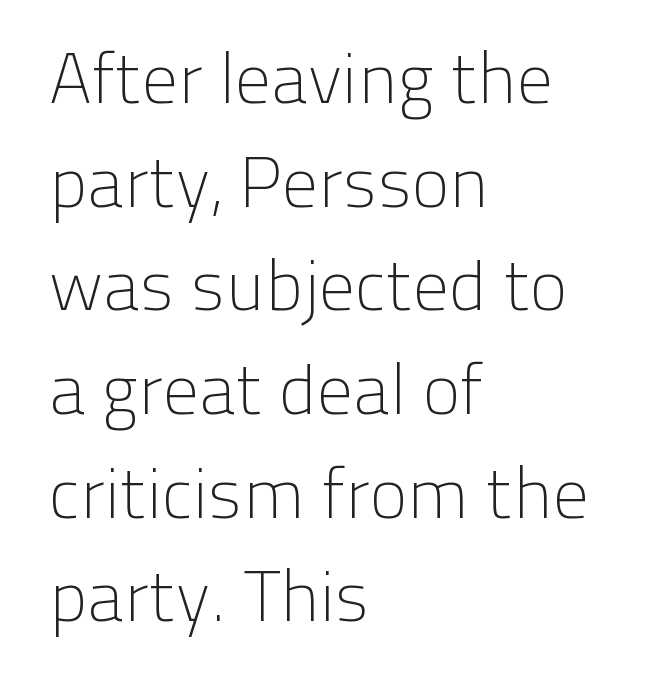
The image shows 71 px light sans-serif type, upright; set left-aligned, normal line spacing (1.46x), normal letter spacing, not underlined; low stroke contrast and a medium x-height.
